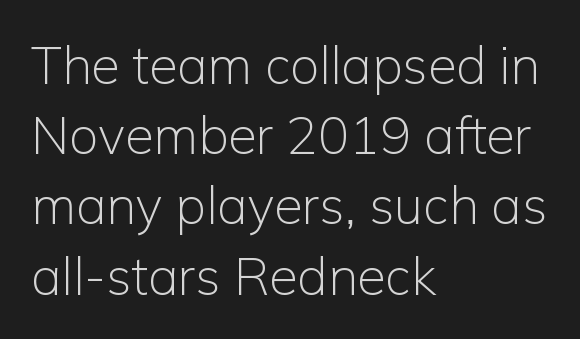
{"serif": "no", "italic": "no", "bold": "no", "weight": "light", "width": "normal", "stroke_contrast": "low", "x_height": "medium", "monospaced": "no", "underline": "no", "align": "left", "line_spacing": "normal", "line_spacing_ratio": 1.35, "letter_spacing": "normal", "letter_spacing_em": 0.0, "glyph_px": 52}
